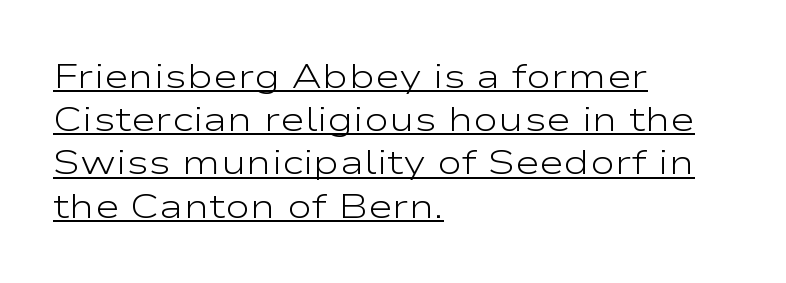
The image shows 34 px light, wide sans-serif type, upright; set left-aligned, normal line spacing (1.27x), normal letter spacing, underlined; low stroke contrast and a medium x-height.
